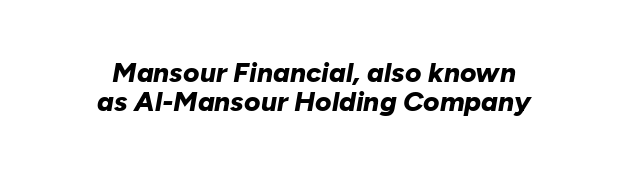
The image shows 28 px bold type, italic (leaning right); set centered, tight line spacing (1.05x), normal letter spacing, not underlined; low stroke contrast and a medium x-height.
